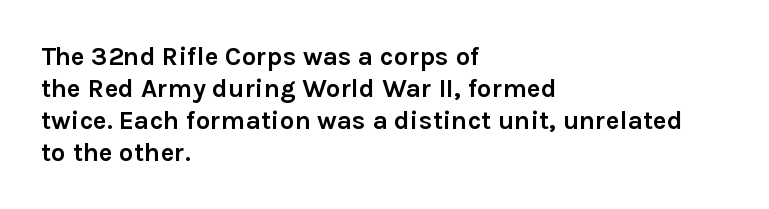
{"italic": "no", "bold": "yes", "underline": "no", "align": "left", "line_spacing_ratio": 1.23, "letter_spacing": "normal", "letter_spacing_em": 0.0, "glyph_px": 26}
